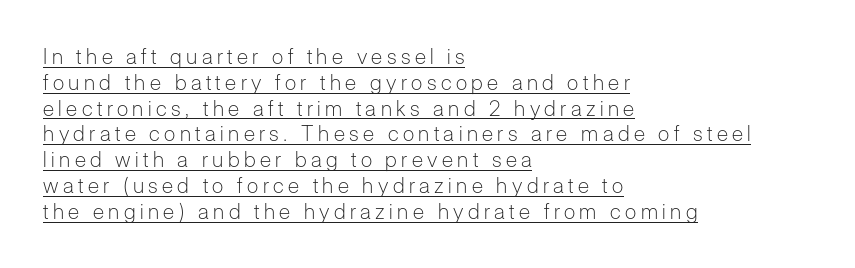
Q: Is the text bold? A: No.
Q: Is the text italic (slanted)? A: No, it is upright.
Q: Is the text underlined? A: Yes.
Q: How is the paragraph aligned? A: Left-aligned.
Q: Is the spacing between letters normal or unusually wide? A: Unusually wide.
